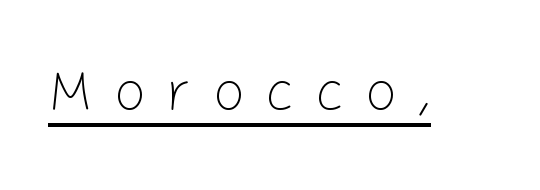
The image shows 56 px light sans-serif type, upright; set unusually wide letter spacing (+0.37 em), underlined; low stroke contrast and a medium x-height.
